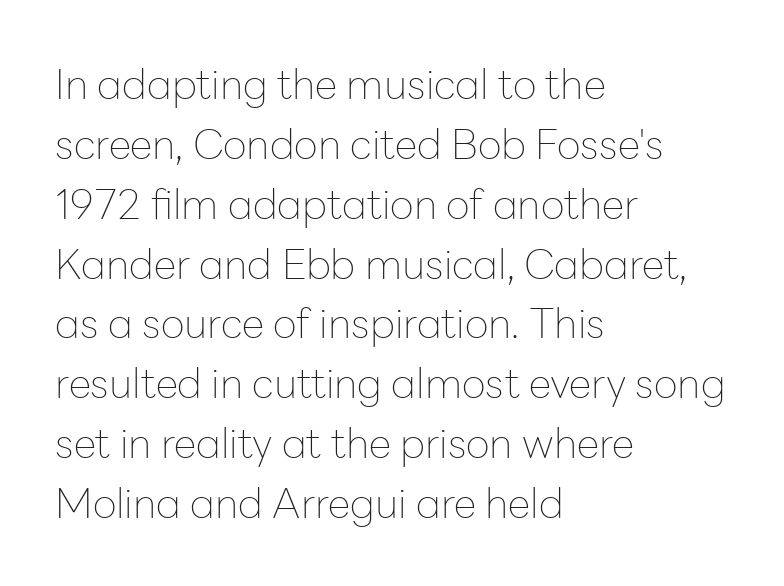
{"serif": "no", "italic": "no", "bold": "no", "weight": "thin", "width": "normal", "stroke_contrast": "low", "x_height": "medium", "monospaced": "no", "underline": "no", "align": "left", "line_spacing": "normal", "line_spacing_ratio": 1.46, "letter_spacing": "normal", "letter_spacing_em": 0.0, "glyph_px": 41}
